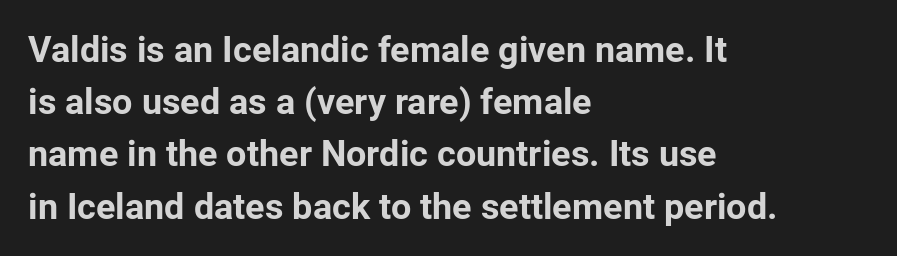
The image shows 36 px bold sans-serif type, upright; set left-aligned, normal line spacing (1.45x), normal letter spacing, not underlined; low stroke contrast and a medium x-height.
